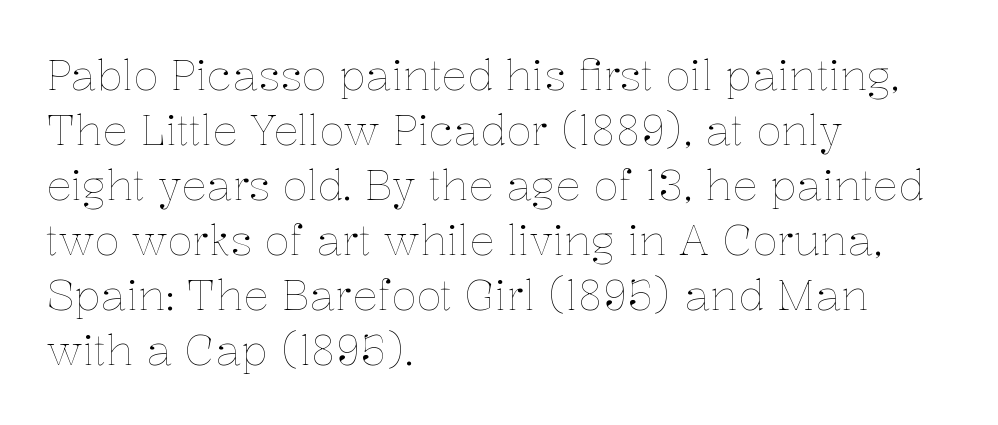
{"italic": "no", "bold": "no", "weight": "thin", "width": "normal", "stroke_contrast": "low", "x_height": "medium", "monospaced": "no", "underline": "no", "align": "left", "line_spacing": "normal", "line_spacing_ratio": 1.31, "letter_spacing": "normal", "letter_spacing_em": 0.0, "glyph_px": 42}
